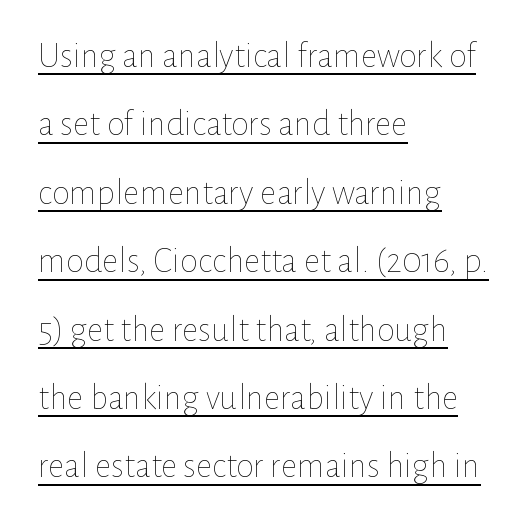
Decoration check: the copy is underlined. Italic: no, the glyphs are upright roman. Do the characters align in a grid? No, the font is proportional. The paragraph shown leans on its left margin.
